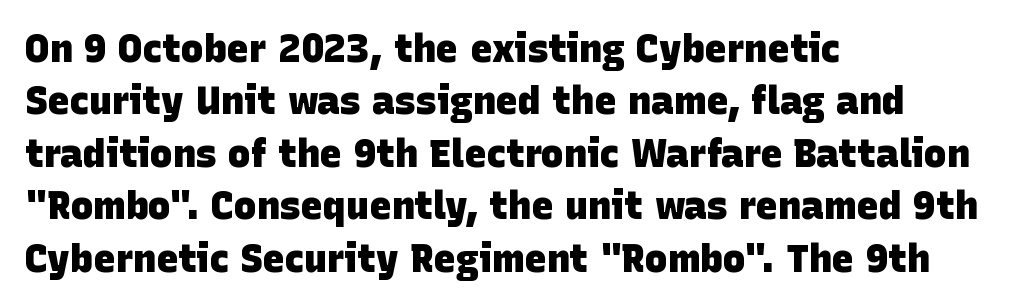
The image shows 38 px heavy sans-serif type; set left-aligned, normal line spacing (1.38x), normal letter spacing, not underlined; low stroke contrast and a large x-height.
